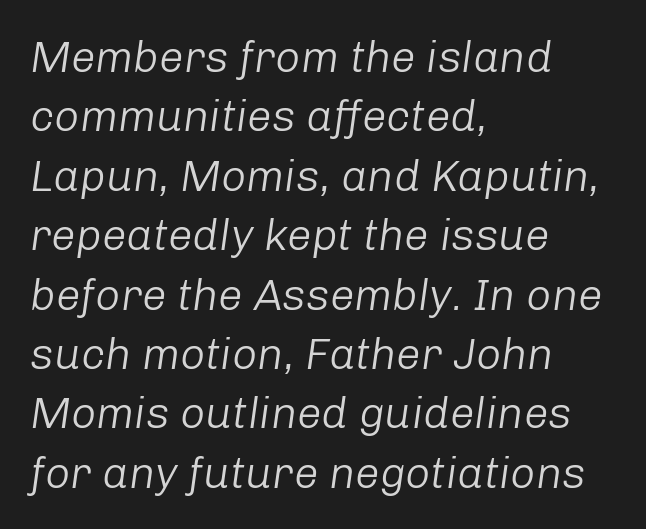
Casual observation: everything's shoved over to the left. Heaviness? Minimal to ordinary, like unemphasized prose. The foot of each line stays bare and open. Look at the tracking — it's just the regular setting, nothing added. A typesetter would call this leading conventional body-copy spacing. Designer's note — italics engaged.
